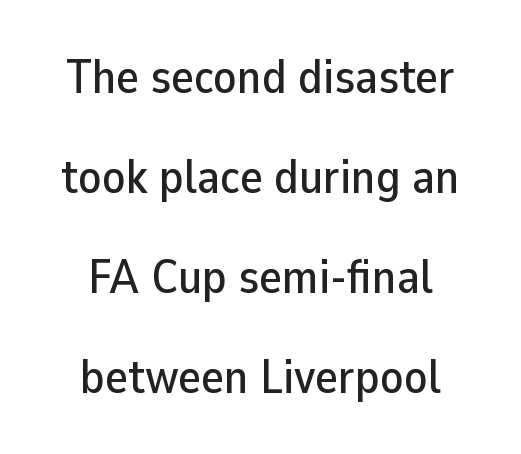
The image shows 48 px sans-serif type, upright; set centered, loose line spacing (2.08x), normal letter spacing, not underlined; low stroke contrast and a medium x-height.
